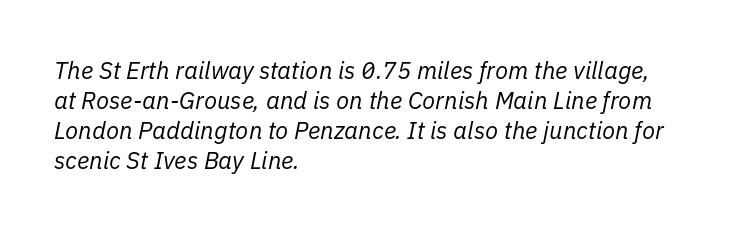
The image shows 24 px text type, italic (leaning right); set left-aligned, normal line spacing (1.25x), normal letter spacing, not underlined.
